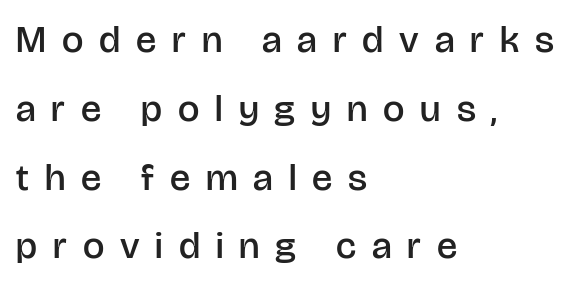
The face used here is proportionally spaced, like ordinary book or web type. Classification — sans serif. Honestly, there is no underline to notice here at all. These lines carry some extra weight — a demibold, not a full bold. Honestly, the letter spacing is so wide it's the main thing you notice.
